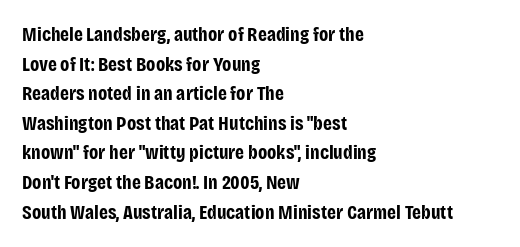
The image shows 20 px bold type, upright; set left-aligned, normal line spacing (1.48x), normal letter spacing, not underlined.
